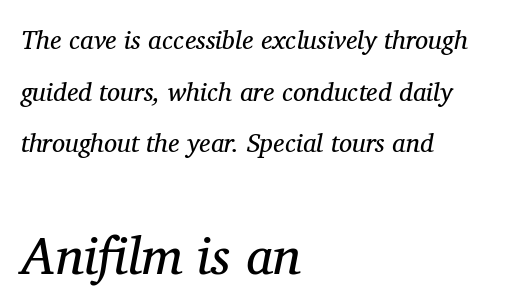
{"serif": "yes", "italic": "yes", "lean": "right", "slant_degrees": 11, "bold": "no", "weight": "regular", "width": "normal", "stroke_contrast": "medium", "x_height": "medium", "monospaced": "no", "underline": "no", "align": "left", "line_spacing": "loose", "line_spacing_ratio": 1.99, "letter_spacing": "normal", "letter_spacing_em": 0.0, "larger_block": "second", "size_ratio": 2.0, "glyph_px": 52}
